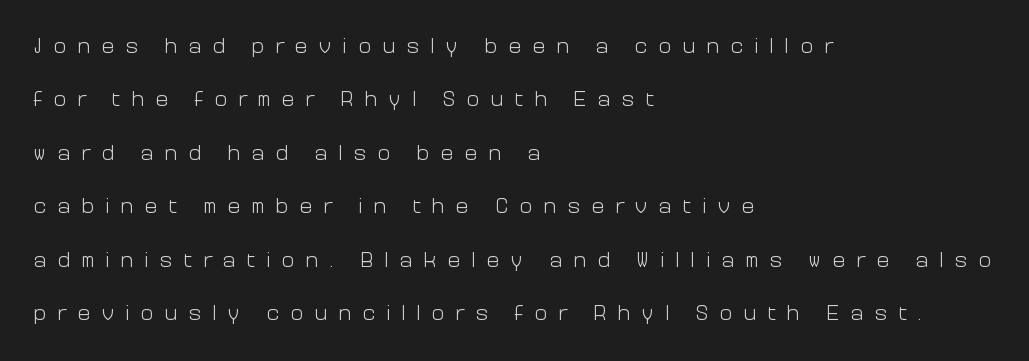
The image shows 22 px text type, upright; set left-aligned, loose line spacing (2.43x), unusually wide letter spacing (+0.49 em), not underlined.
